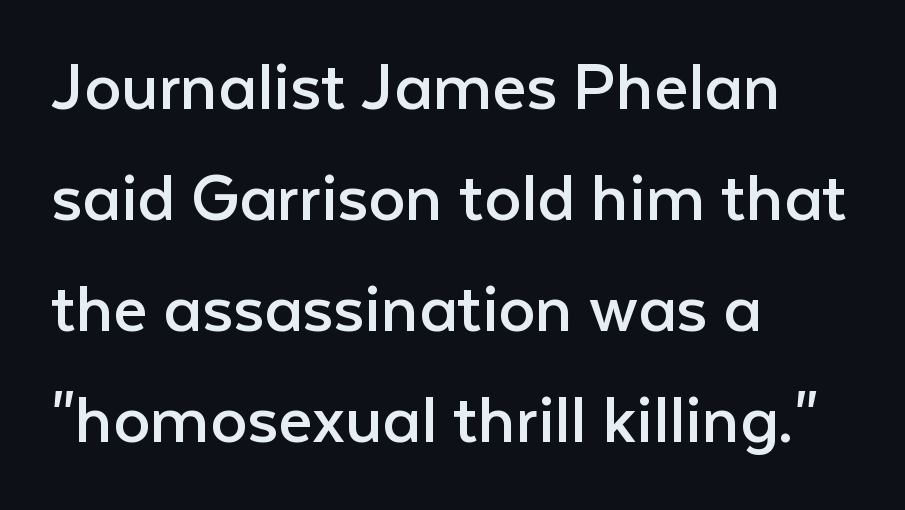
{"serif": "no", "italic": "no", "bold": "no", "weight": "regular", "width": "normal", "stroke_contrast": "low", "x_height": "medium", "monospaced": "no", "underline": "no", "align": "left", "line_spacing": "normal", "line_spacing_ratio": 1.5, "letter_spacing": "normal", "letter_spacing_em": 0.0, "glyph_px": 74}
